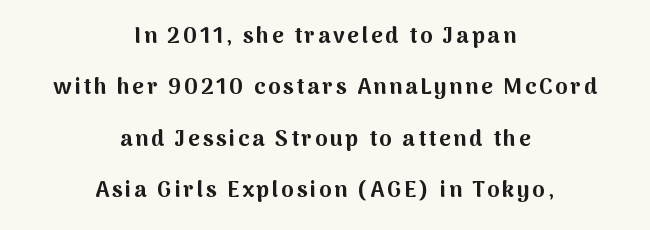
Posture: upright roman. Descender tails drop into unmarked territory. Alignment: centered. This sample trades compactness for vertical openness between lines.
